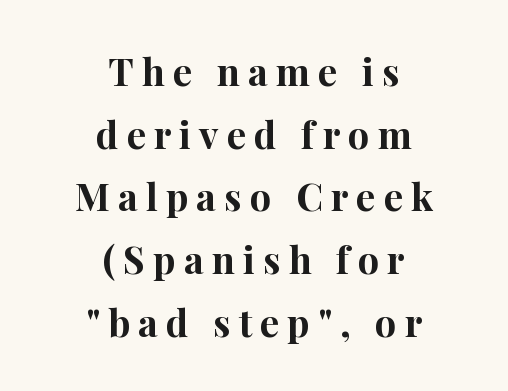
The image shows 38 px bold serif type, upright; set centered, normal line spacing (1.65x), unusually wide letter spacing (+0.21 em), not underlined; high stroke contrast and a medium x-height.
